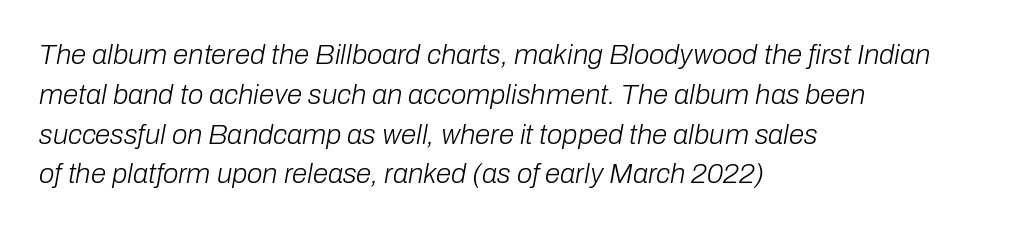
{"italic": "yes", "lean": "right", "slant_degrees": 10, "bold": "no", "weight": "light", "width": "normal", "stroke_contrast": "low", "x_height": "medium", "monospaced": "no", "underline": "no", "align": "left", "line_spacing": "normal", "line_spacing_ratio": 1.42, "letter_spacing": "normal", "letter_spacing_em": 0.0, "glyph_px": 28}
